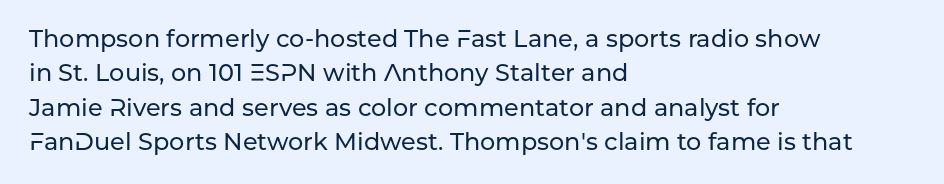
The rows are spaced the way most documents space them. Italic: no, the glyphs are upright roman. Reading down the block, your eye returns to a fixed left position each line. The words here are not underlined. Nothing unusual about the tracking: characters are spaced as the font intends.
